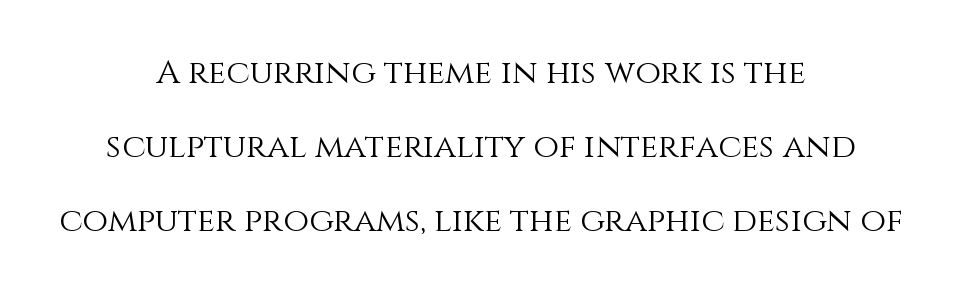
{"italic": "no", "bold": "no", "weight": "light", "width": "normal", "stroke_contrast": "medium", "x_height": "large", "monospaced": "no", "underline": "no", "align": "center", "line_spacing": "loose", "line_spacing_ratio": 2.24, "letter_spacing": "normal", "letter_spacing_em": 0.0, "glyph_px": 33}
